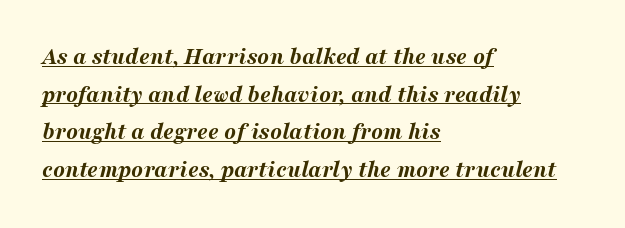
{"italic": "yes", "lean": "right", "slant_degrees": 16, "bold": "yes", "underline": "yes", "align": "left", "line_spacing": "normal", "line_spacing_ratio": 1.57, "letter_spacing": "normal", "letter_spacing_em": 0.0, "glyph_px": 24}
